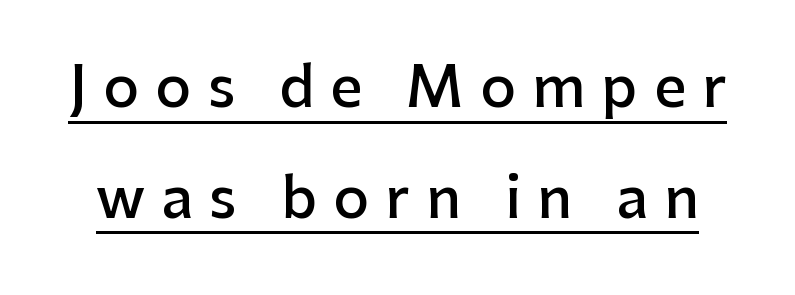
This is moderately heavy type, rendered in semibold. Note: no serifs on the glyphs. The glyphs are accompanied by a horizontal stroke just below them. Does extra space separate the letters? Yes, quite a lot of it. Ordinary non-slanted type is in use.
